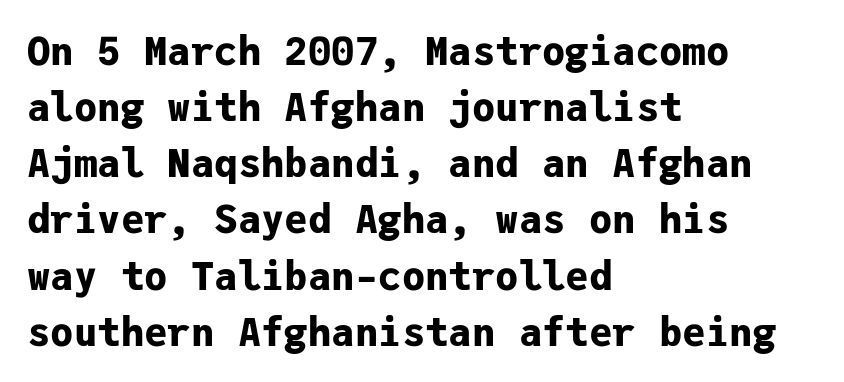
Monospaced: the letters line up in strict vertical columns. Nothing unusual about the tracking: characters are spaced as the font intends. Examine the stroke ends and you'll find no serifs. How heavy is the stroke? Heavy — this is a bold. Upright lettering throughout. The string is rendered with underlining switched off.
